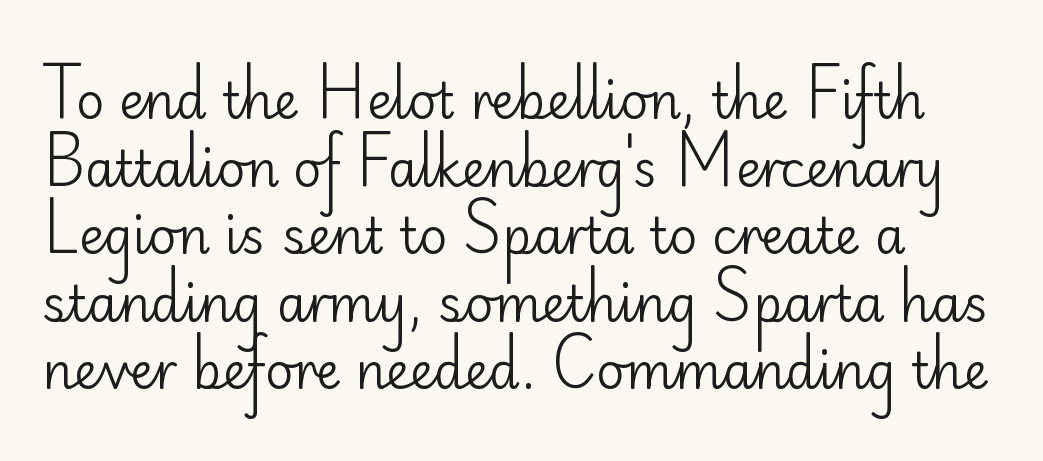
Q: Is the text bold? A: No.
Q: Is the text italic (slanted)? A: No, it is upright.
Q: Is the typeface a serif or a sans-serif typeface? A: Sans-serif.
Q: Is the text underlined? A: No.
Q: Is the spacing between letters normal or unusually wide? A: Normal.
Q: Is the spacing between lines tight, normal or loose? A: Normal.
Q: Width (condensed, normal, or wide)? A: Normal.
Q: Stroke contrast? A: Low.
Q: x-height? A: Small.
Q: Monospaced? A: No.
